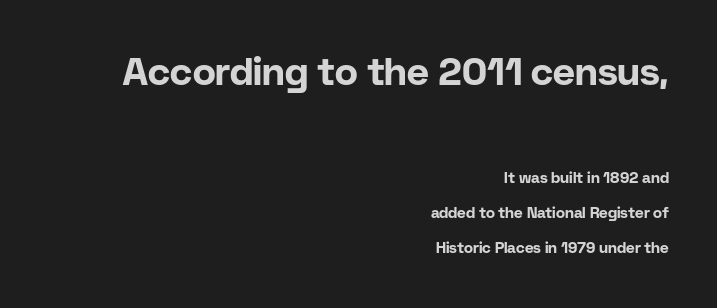
The image shows 38 px bold sans-serif type, upright; set right-aligned, loose line spacing (2.35x), normal letter spacing, not underlined; the first (top) block is 2.53x larger; low stroke contrast and a medium x-height.
